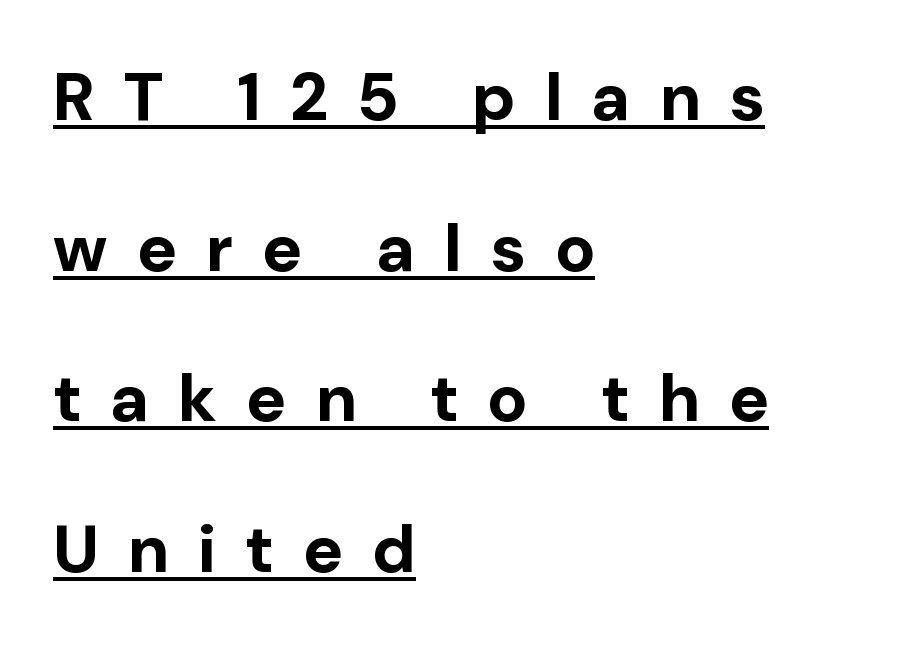
Q: Is the text bold? A: Yes.
Q: Is the text italic (slanted)? A: No, it is upright.
Q: Is the typeface a serif or a sans-serif typeface? A: Sans-serif.
Q: Is the text underlined? A: Yes.
Q: How is the paragraph aligned? A: Left-aligned.
Q: Is the spacing between letters normal or unusually wide? A: Unusually wide.
Q: Is the spacing between lines tight, normal or loose? A: Loose.
Q: Width (condensed, normal, or wide)? A: Normal.
Q: Stroke contrast? A: Low.
Q: x-height? A: Medium.
Q: Monospaced? A: No.
